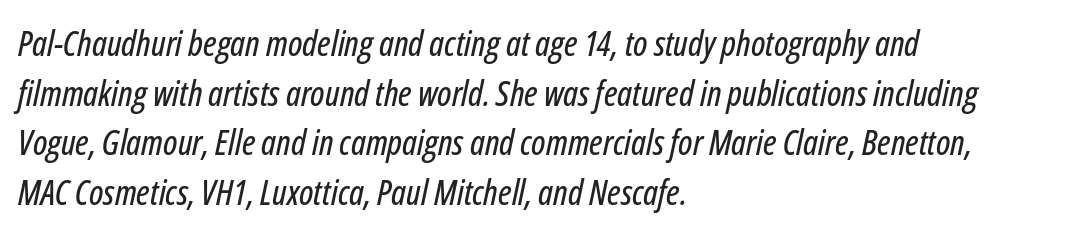
The image shows 35 px condensed type, italic (leaning right); set left-aligned, normal line spacing (1.42x), normal letter spacing, not underlined; low stroke contrast and a medium x-height.
